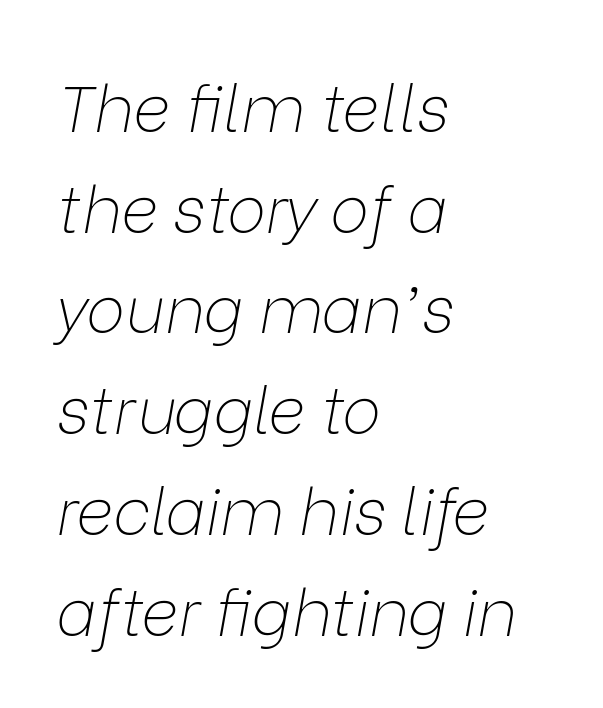
The image shows 65 px thin type, italic (leaning right); set left-aligned, normal line spacing (1.55x), normal letter spacing, not underlined; low stroke contrast and a medium x-height.
